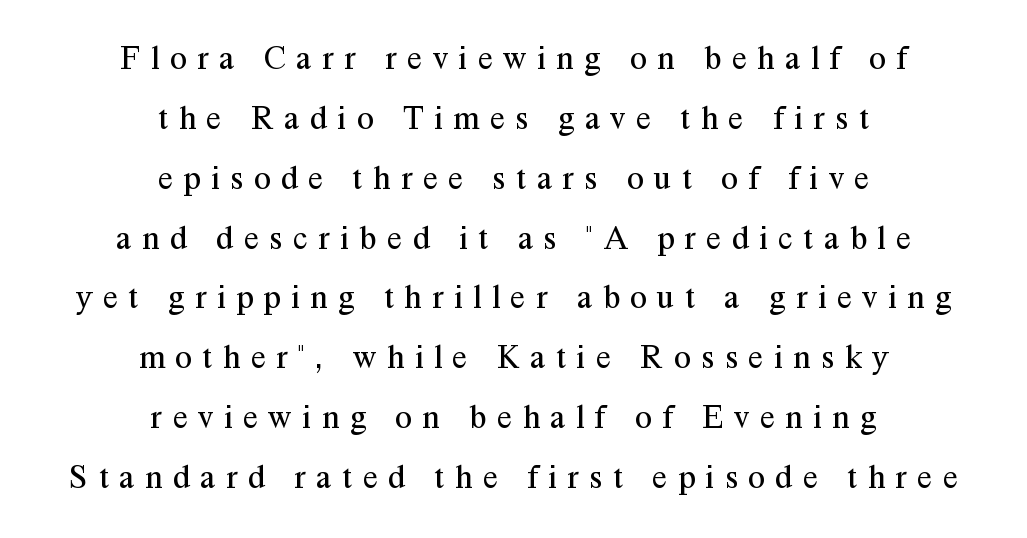
Each word looks stretched out because of the extra space between its letters. Italic? Not at all — the glyphs are vertical. You can tell from the footed stems that serif type was used. Character widths vary here, with narrow letters taking less room than wide ones. Descenders are the only things crossing below the line.
